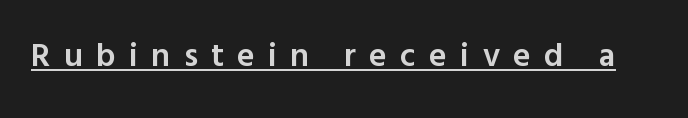
Q: Is the text bold? A: Semi-bold.
Q: Is the text italic (slanted)? A: No, it is upright.
Q: Is the typeface a serif or a sans-serif typeface? A: Sans-serif.
Q: Is the text underlined? A: Yes.
Q: Is the spacing between letters normal or unusually wide? A: Unusually wide.
Q: Width (condensed, normal, or wide)? A: Normal.
Q: x-height? A: Medium.
Q: Monospaced? A: No.
